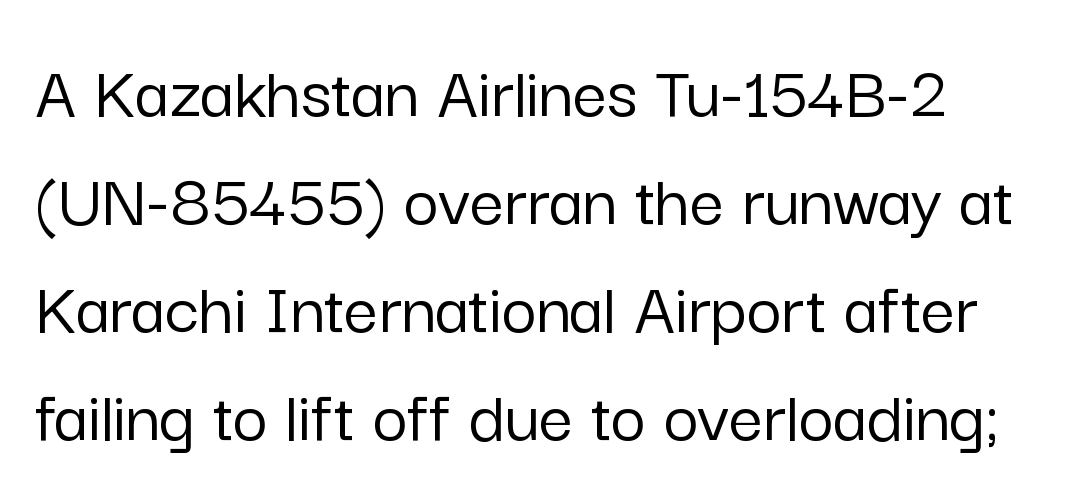
Q: Is the text italic (slanted)? A: No, it is upright.
Q: Is the typeface a serif or a sans-serif typeface? A: Sans-serif.
Q: Is the text underlined? A: No.
Q: How is the paragraph aligned? A: Left-aligned.
Q: Is the spacing between letters normal or unusually wide? A: Normal.
Q: Is the spacing between lines tight, normal or loose? A: Normal.
Q: Width (condensed, normal, or wide)? A: Normal.
Q: Stroke contrast? A: Low.
Q: x-height? A: Medium.
Q: Monospaced? A: No.
